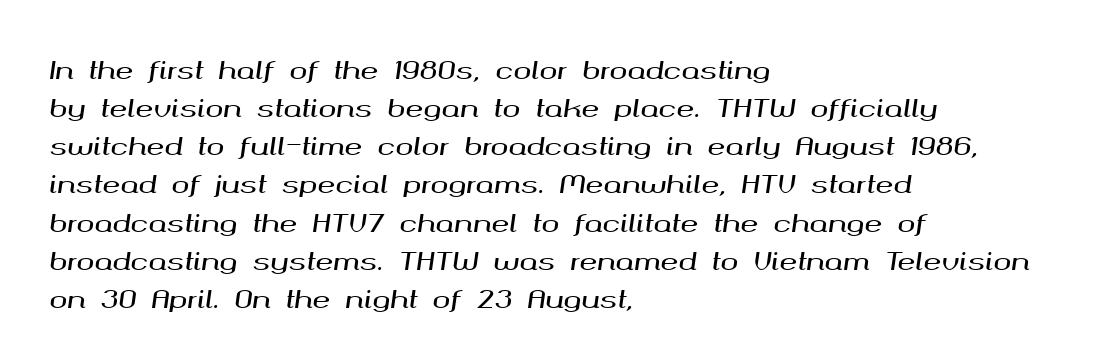
Q: Is the text italic (slanted)? A: Yes, it leans right by about 8 degrees.
Q: Is the text underlined? A: No.
Q: How is the paragraph aligned? A: Left-aligned.
Q: Is the spacing between letters normal or unusually wide? A: Normal.
Q: Is the spacing between lines tight, normal or loose? A: Normal.
